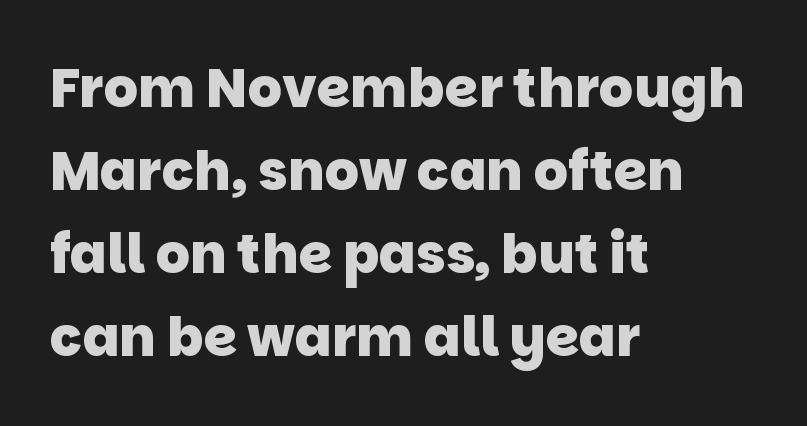
Looks like regular typesetting: each glyph gets only the width it needs. No extra tracking has been applied to these lines. The string is rendered with underlining switched off. Layout note: lines flush left. Typographically, this falls in the sans-serif category.
